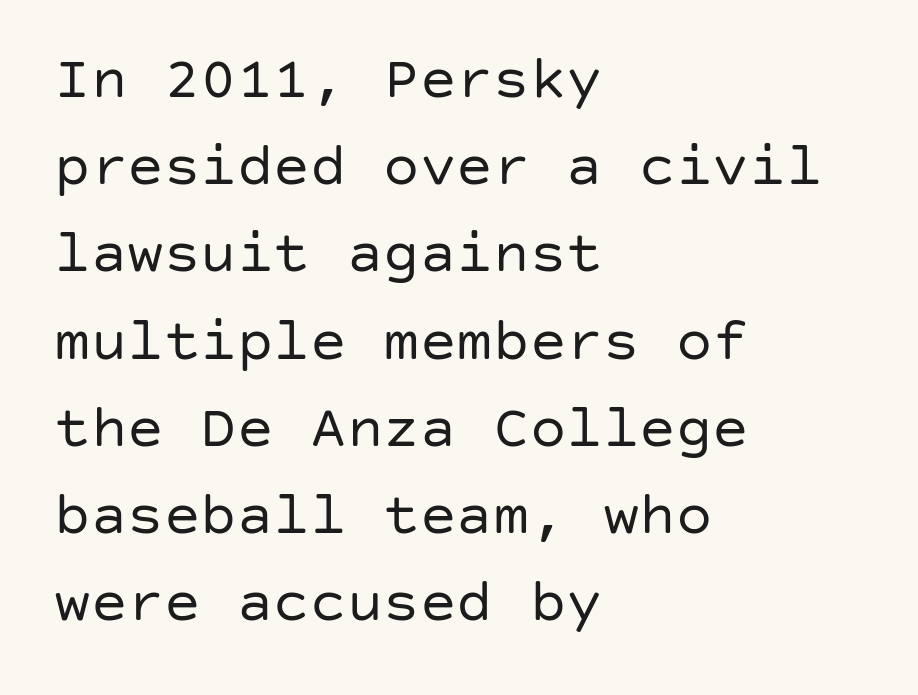
{"serif": "no", "italic": "no", "bold": "no", "weight": "regular", "width": "normal", "stroke_contrast": "low", "x_height": "large", "underline": "no", "align": "left", "line_spacing": "normal", "line_spacing_ratio": 1.43, "letter_spacing": "normal", "letter_spacing_em": 0.0, "glyph_px": 61}
